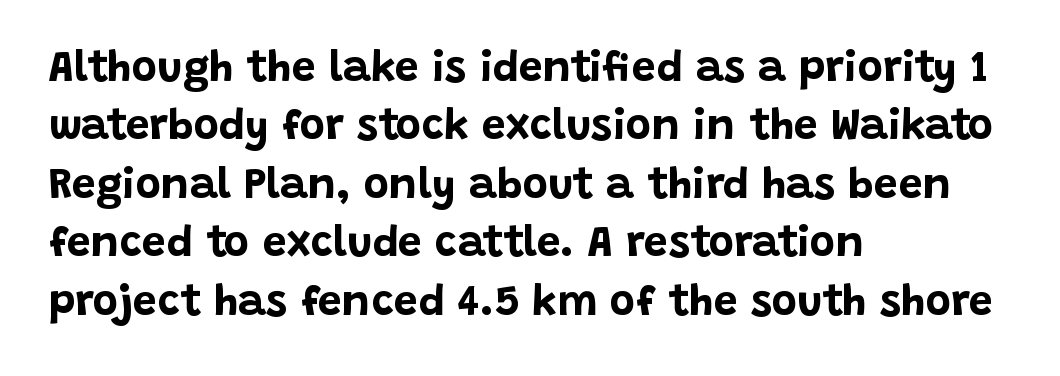
The image shows 43 px bold sans-serif type, upright; set left-aligned, normal line spacing (1.36x), normal letter spacing, not underlined; low stroke contrast and a large x-height.
